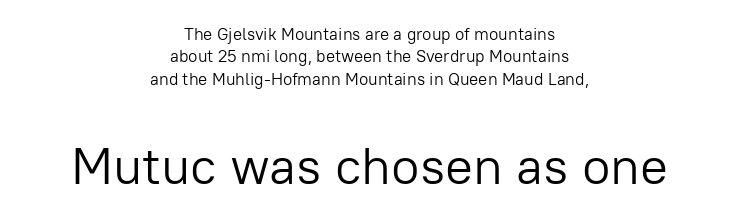
The image shows 52 px light sans-serif type, upright; set centered, normal line spacing (1.32x), normal letter spacing, not underlined; the second (bottom) block is 3.06x larger; low stroke contrast and a medium x-height.
